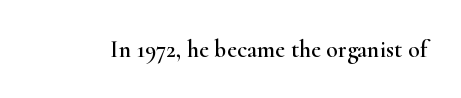
Observe the ordinary spacing: letters are neighbours, not strangers. Underline: absent. Rendered with straight, roman letterforms.
